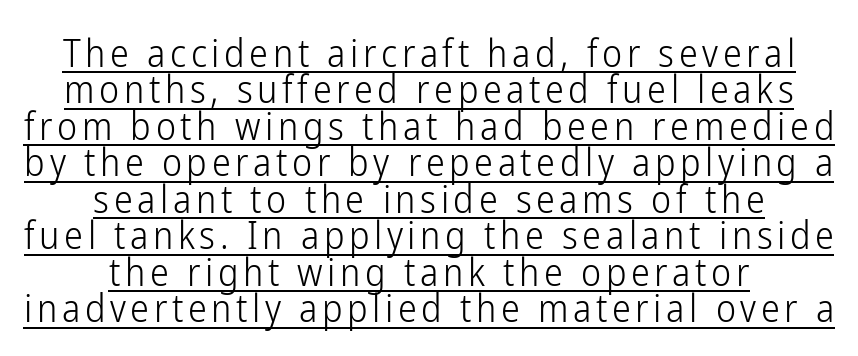
Check the space under the baseline: a stroke is drawn there. Each letter keeps its own natural width here, so spacing adapts to shape. Is there any slant? The stems are plumb. A student would call this center alignment; a typographer would say set centered. Weight: regular or lighter. Serif or sans? Sans — the stroke terminals are bare.
